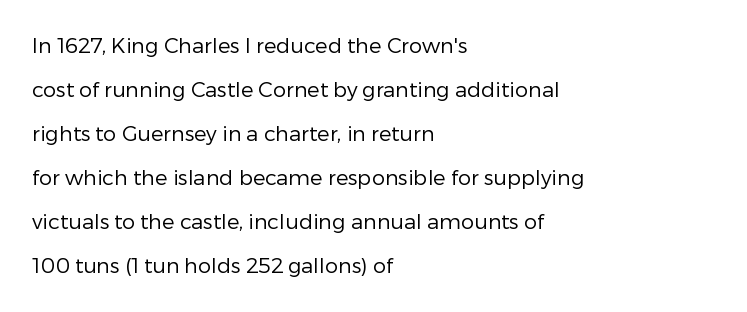
Q: Is the text bold? A: No.
Q: Is the text italic (slanted)? A: No, it is upright.
Q: Is the text underlined? A: No.
Q: How is the paragraph aligned? A: Left-aligned.
Q: Is the spacing between letters normal or unusually wide? A: Normal.
Q: Is the spacing between lines tight, normal or loose? A: Loose.
